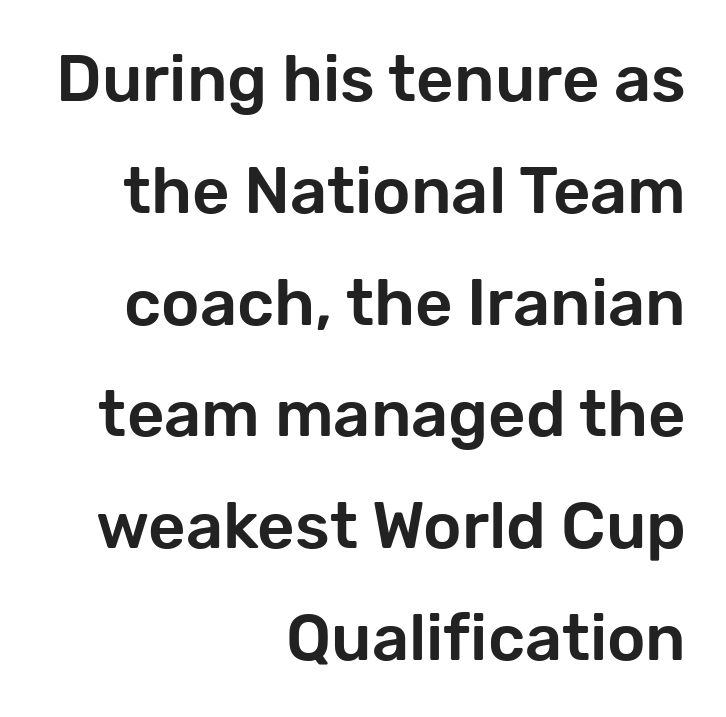
This sample uses an upright cut, with every glyph sitting square on the baseline. Think of a printed novel: that variable character pitch is what you see here. Where is the straight margin? On the right. Underlining? Definitely not there.
